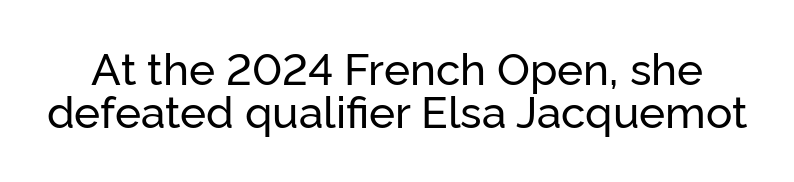
Q: Is the text italic (slanted)? A: No, it is upright.
Q: Is the typeface a serif or a sans-serif typeface? A: Sans-serif.
Q: Is the text underlined? A: No.
Q: Is the spacing between letters normal or unusually wide? A: Normal.
Q: Is the spacing between lines tight, normal or loose? A: Tight.
Q: Width (condensed, normal, or wide)? A: Normal.
Q: Stroke contrast? A: Low.
Q: x-height? A: Medium.
Q: Monospaced? A: No.
